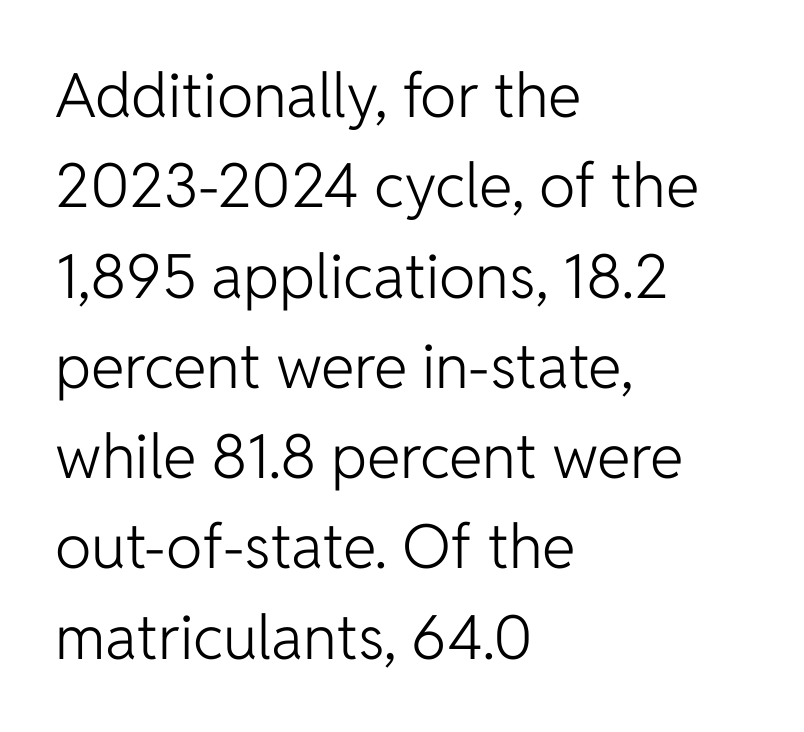
{"serif": "no", "italic": "no", "bold": "no", "weight": "light", "width": "normal", "stroke_contrast": "low", "x_height": "medium", "monospaced": "no", "underline": "no", "align": "left", "line_spacing": "normal", "line_spacing_ratio": 1.48, "letter_spacing": "normal", "letter_spacing_em": 0.0, "glyph_px": 61}
